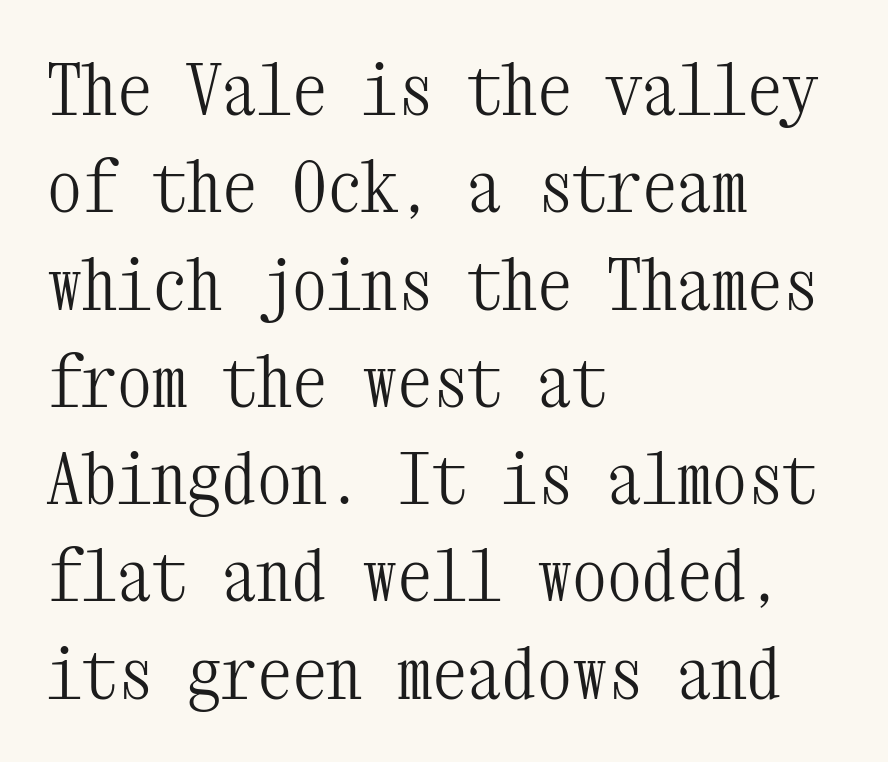
Q: Is the text bold? A: No.
Q: Is the text italic (slanted)? A: No, it is upright.
Q: Is the typeface a serif or a sans-serif typeface? A: Serif.
Q: Is the text underlined? A: No.
Q: How is the paragraph aligned? A: Left-aligned.
Q: Is the spacing between letters normal or unusually wide? A: Normal.
Q: Is the spacing between lines tight, normal or loose? A: Normal.
Q: Width (condensed, normal, or wide)? A: Condensed.
Q: Stroke contrast? A: Medium.
Q: x-height? A: Medium.
Q: Monospaced? A: Yes.
